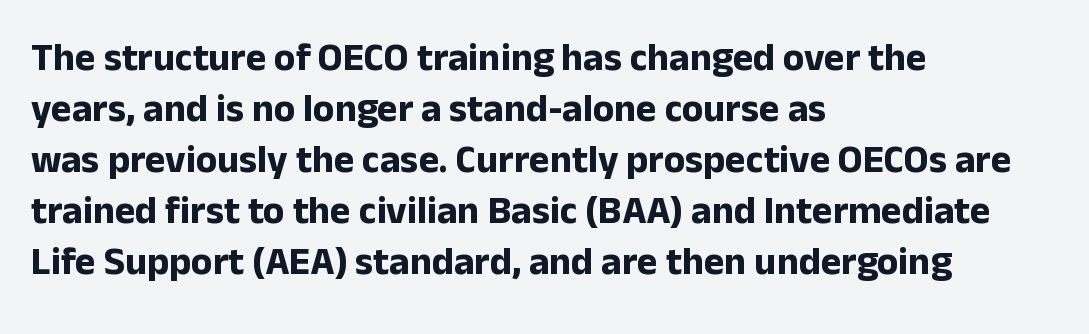
{"serif": "no", "italic": "no", "bold": "yes", "weight": "bold", "width": "normal", "stroke_contrast": "low", "x_height": "medium", "monospaced": "no", "underline": "no", "align": "left", "line_spacing": "normal", "line_spacing_ratio": 1.31, "letter_spacing": "normal", "letter_spacing_em": 0.0, "glyph_px": 39}
